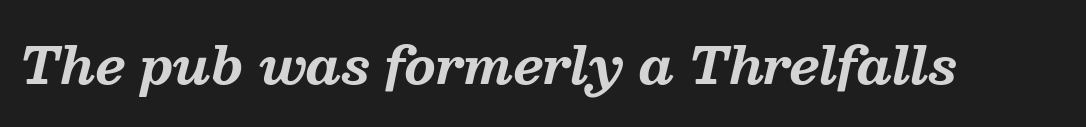
Q: Is the text bold? A: Yes.
Q: Is the text italic (slanted)? A: Yes, it leans right by about 13 degrees.
Q: Is the typeface a serif or a sans-serif typeface? A: Serif.
Q: Is the text underlined? A: No.
Q: Is the spacing between letters normal or unusually wide? A: Normal.
Q: Width (condensed, normal, or wide)? A: Normal.
Q: Stroke contrast? A: Medium.
Q: x-height? A: Medium.
Q: Monospaced? A: No.
